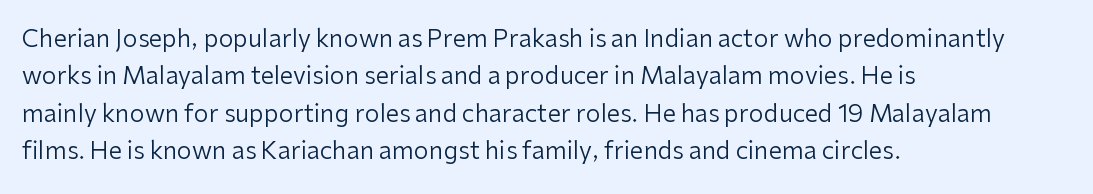
Q: Is the text bold? A: No.
Q: Is the text italic (slanted)? A: No, it is upright.
Q: Is the text underlined? A: No.
Q: How is the paragraph aligned? A: Left-aligned.
Q: Is the spacing between letters normal or unusually wide? A: Normal.
Q: Is the spacing between lines tight, normal or loose? A: Normal.
